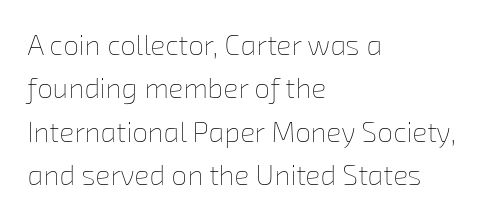
{"bold": "no", "weight": "thin", "width": "normal", "stroke_contrast": "low", "x_height": "medium", "monospaced": "no", "underline": "no", "align": "left", "line_spacing": "normal", "line_spacing_ratio": 1.55, "letter_spacing": "normal", "letter_spacing_em": 0.0, "glyph_px": 28}
